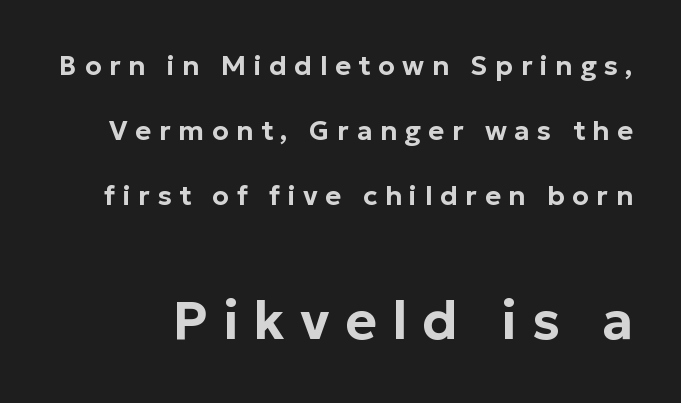
In terms of letterspacing, this is a distinctly airy, spread setting. The more generous point size was reserved for the lower chunk. Font category for this specimen: sans-serif. The line-height multiplier appears high, well above default. The letters stand straight up with perfectly vertical stems. The rendering uses natural spacing where letterforms have individual widths.
